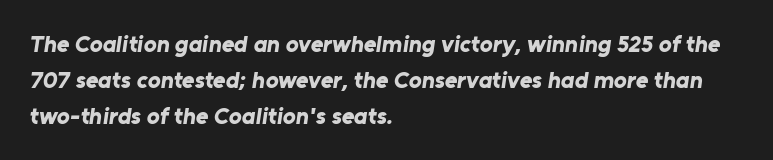
{"bold": "yes", "underline": "no", "align": "left", "line_spacing": "normal", "line_spacing_ratio": 1.51, "letter_spacing": "normal", "letter_spacing_em": 0.0, "glyph_px": 24}
